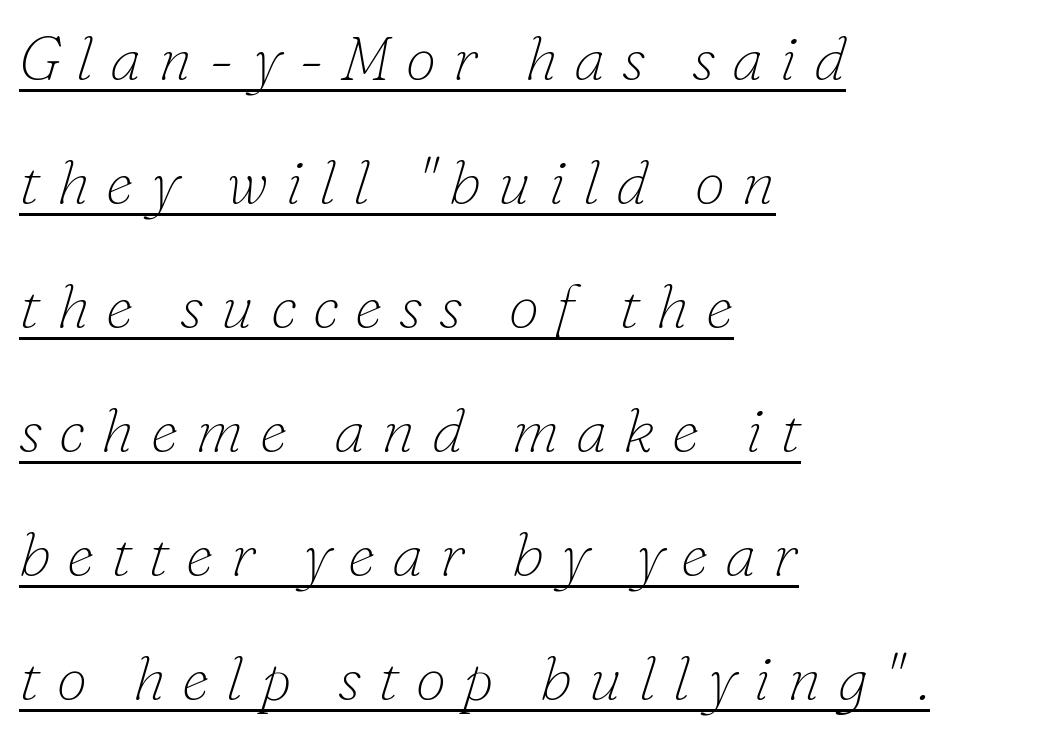
The image shows 62 px thin serif type, italic (leaning right); set left-aligned, loose line spacing (2.0x), unusually wide letter spacing (+0.27 em), underlined; low stroke contrast and a small x-height.
